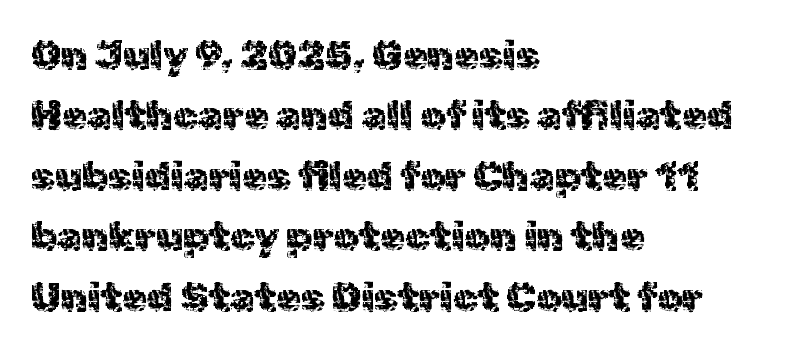
The image shows 40 px sans-serif type, upright; set left-aligned, normal line spacing (1.51x), normal letter spacing, not underlined; a medium x-height.
